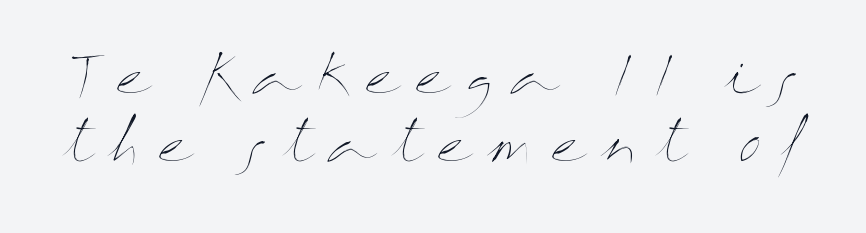
Q: Is the text bold? A: No.
Q: Is the text italic (slanted)? A: Yes.
Q: Is the text underlined? A: No.
Q: Is the spacing between letters normal or unusually wide? A: Unusually wide.
Q: Is the spacing between lines tight, normal or loose? A: Normal.
Q: Width (condensed, normal, or wide)? A: Wide.
Q: Stroke contrast? A: Medium.
Q: x-height? A: Medium.
Q: Monospaced? A: No.
